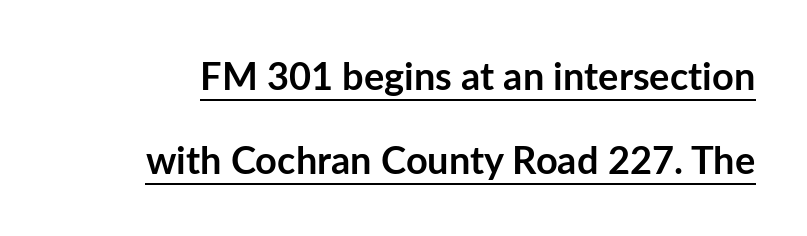
The image shows 38 px semibold sans-serif type, upright; set loose line spacing (2.22x), normal letter spacing, underlined; low stroke contrast and a medium x-height.
